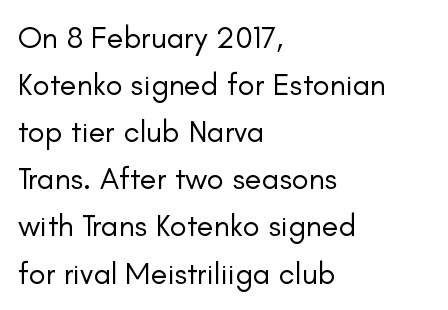
The image shows 31 px regular-weight sans-serif type, upright; set left-aligned, normal line spacing (1.52x), normal letter spacing, not underlined; low stroke contrast and a small x-height.
